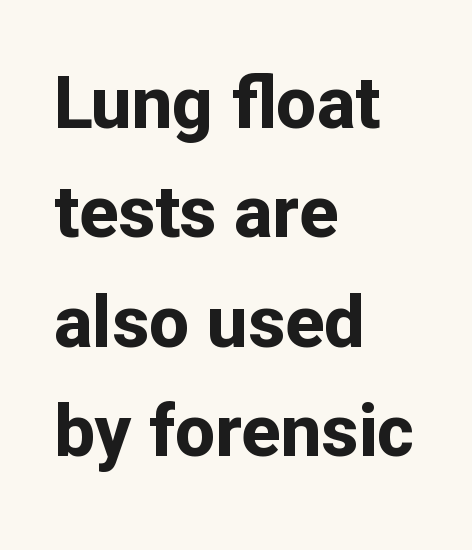
A classic flush-left, rag-right setting is used for this passage. This sample uses an upright cut, with every glyph sitting square on the baseline. Pretty heavy lettering here — definitely bold. The words here are not underlined. Whoever set this chose a conventional vertical rhythm.
